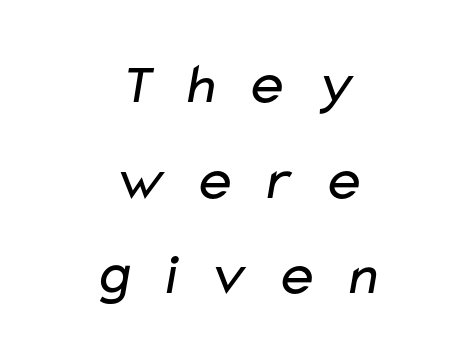
Q: Is the text bold? A: No.
Q: Is the typeface a serif or a sans-serif typeface? A: Sans-serif.
Q: Is the text underlined? A: No.
Q: How is the paragraph aligned? A: Centered.
Q: Is the spacing between letters normal or unusually wide? A: Unusually wide.
Q: Is the spacing between lines tight, normal or loose? A: Normal.
Q: Width (condensed, normal, or wide)? A: Wide.
Q: Stroke contrast? A: Low.
Q: x-height? A: Medium.
Q: Monospaced? A: No.
